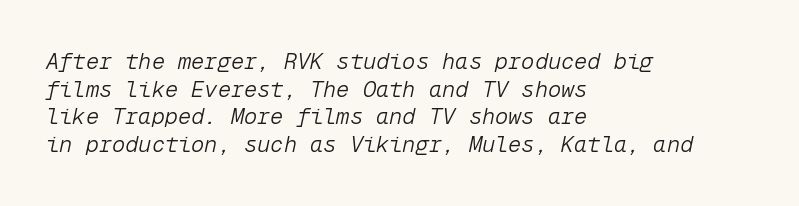
{"italic": "yes", "lean": "right", "slant_degrees": 12, "bold": "no", "underline": "no", "align": "left", "line_spacing": "normal", "line_spacing_ratio": 1.26, "letter_spacing": "normal", "letter_spacing_em": 0.0, "glyph_px": 22}
